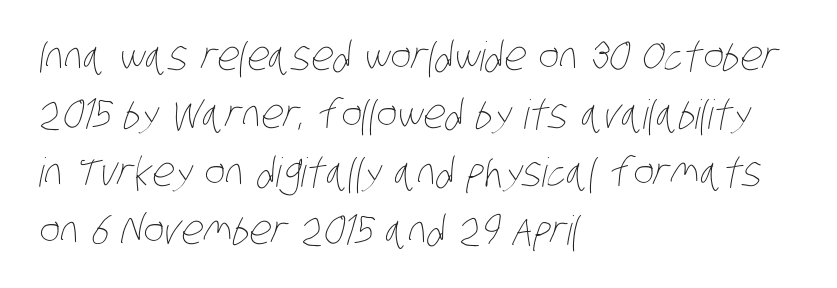
Q: Is the text bold? A: No.
Q: Is the text underlined? A: No.
Q: How is the paragraph aligned? A: Left-aligned.
Q: Is the spacing between letters normal or unusually wide? A: Normal.
Q: Is the spacing between lines tight, normal or loose? A: Normal.
Q: Width (condensed, normal, or wide)? A: Condensed.
Q: Stroke contrast? A: Low.
Q: x-height? A: Large.
Q: Monospaced? A: No.
